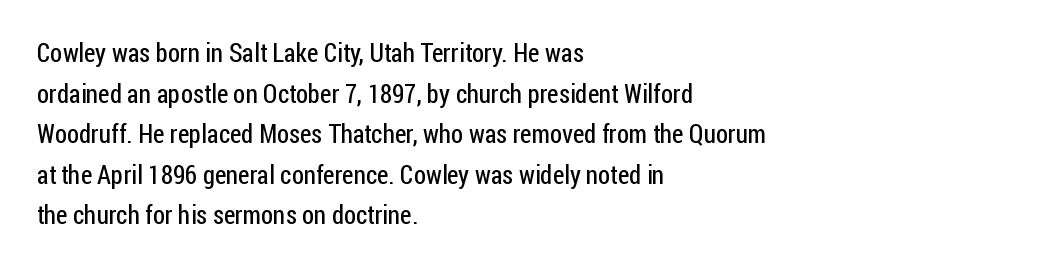
Q: Is the text bold? A: No.
Q: Is the text italic (slanted)? A: No, it is upright.
Q: Is the text underlined? A: No.
Q: How is the paragraph aligned? A: Left-aligned.
Q: Is the spacing between letters normal or unusually wide? A: Normal.
Q: Is the spacing between lines tight, normal or loose? A: Normal.
